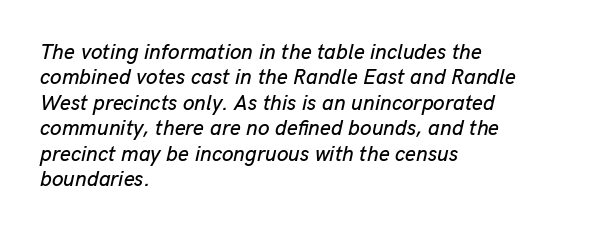
{"italic": "yes", "lean": "right", "slant_degrees": 13, "underline": "no", "align": "left", "line_spacing_ratio": 1.21, "letter_spacing": "normal", "letter_spacing_em": 0.0, "glyph_px": 21}
